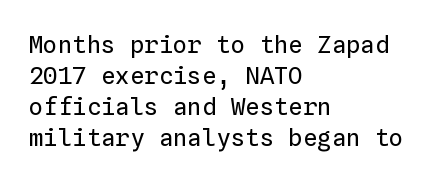
These lines keep a tight, regular rhythm from letter to letter. Notice how descenders clear the ascenders below comfortably — that's standard leading. These lines were composed using upright roman letters. One-word summary of the alignment: left. Nobody drew a line under any word here. The typesetting does not lean heavy: it is not bold.
